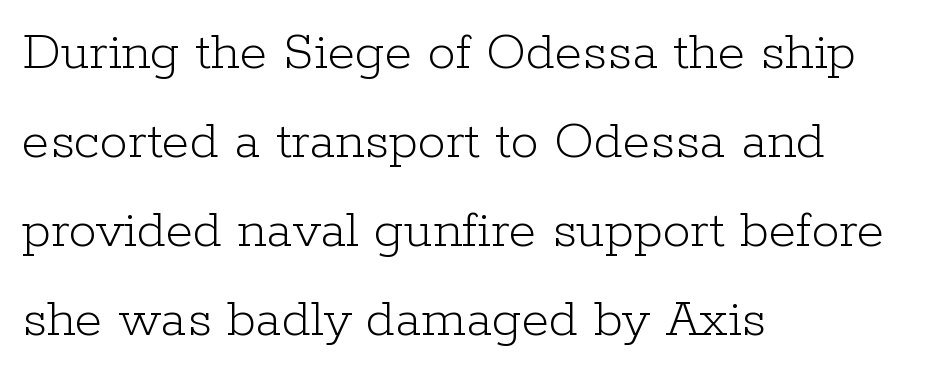
It's the straight-up-and-down kind of type. Check the space under the baseline: it is left empty. The letters look calm and open, with moderate or lighter stems. The rendering uses natural spacing where letterforms have individual widths. Yep, those are serifs on the letters.
